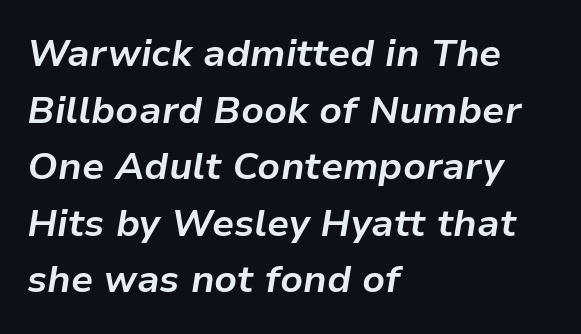
These lines sit exactly where default settings would place them. Words appear dense and cohesive because spacing is normal. Does the weight exceed regular? Yes, all the way to bold. The face used here has a pronounced slope to its letters.
